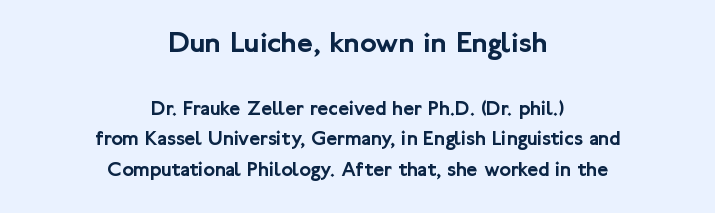
{"serif": "no", "italic": "no", "width": "normal", "stroke_contrast": "low", "x_height": "medium", "monospaced": "no", "underline": "no", "align": "center", "line_spacing": "normal", "line_spacing_ratio": 1.45, "letter_spacing": "normal", "letter_spacing_em": 0.0, "larger_block": "first", "size_ratio": 1.48, "glyph_px": 31}
